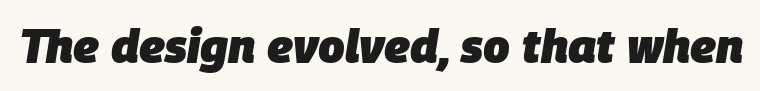
Q: Is the text bold? A: Yes.
Q: Is the text italic (slanted)? A: Yes, it leans right by about 9 degrees.
Q: Is the text underlined? A: No.
Q: Is the spacing between letters normal or unusually wide? A: Normal.
Q: Width (condensed, normal, or wide)? A: Normal.
Q: Stroke contrast? A: Low.
Q: x-height? A: Large.
Q: Monospaced? A: No.
